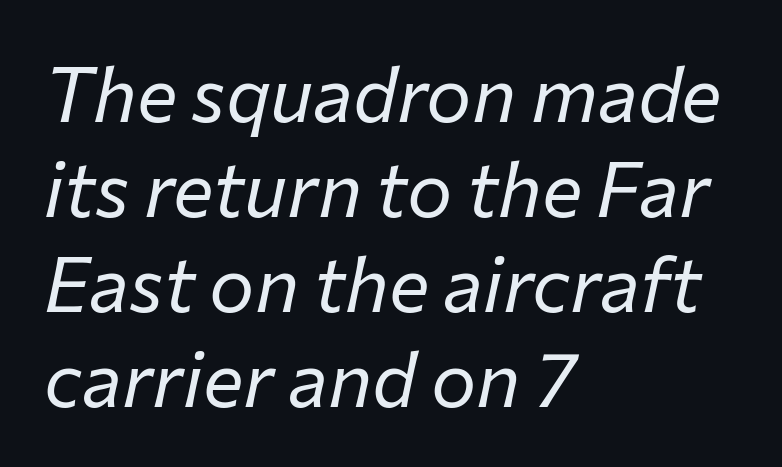
{"italic": "yes", "lean": "right", "slant_degrees": 12, "bold": "no", "weight": "regular", "width": "normal", "stroke_contrast": "low", "x_height": "medium", "monospaced": "no", "underline": "no", "align": "left", "line_spacing": "normal", "line_spacing_ratio": 1.25, "letter_spacing": "normal", "letter_spacing_em": 0.0, "glyph_px": 76}
